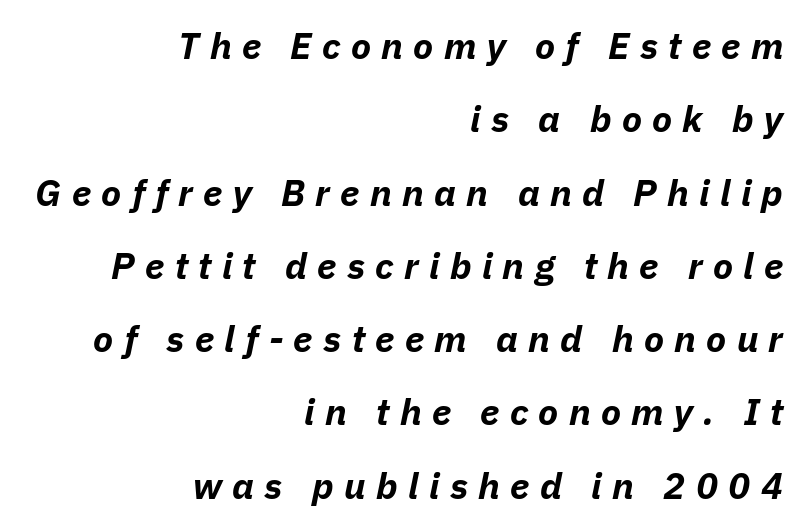
The image shows 37 px bold type, italic (leaning right); set right-aligned, loose line spacing (1.98x), unusually wide letter spacing (+0.28 em), not underlined; low stroke contrast and a medium x-height.
